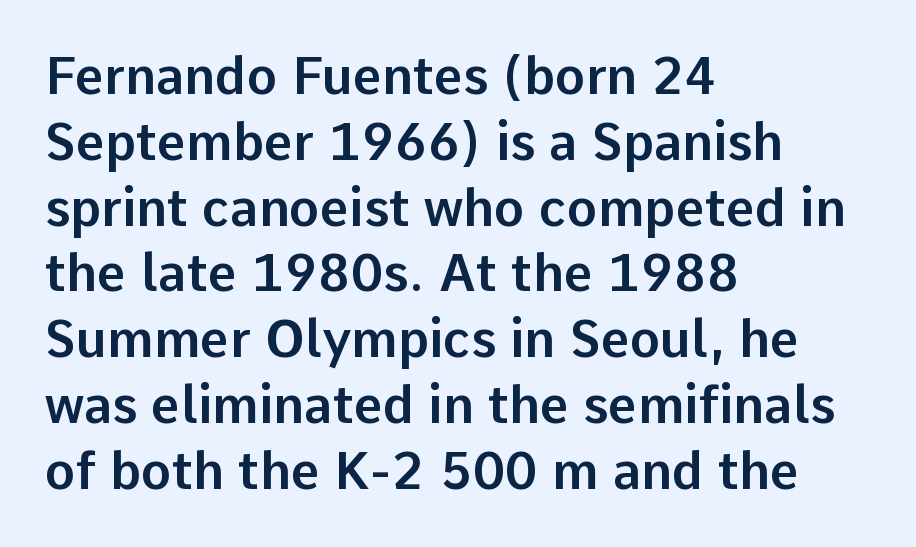
You could not count columns in this text — the font is proportionally spaced. Unmarked baselines from the first word to the last. Standard letterfit; no display-style spreading of the glyphs. This sample keeps an unexceptional amount of space between lines.
